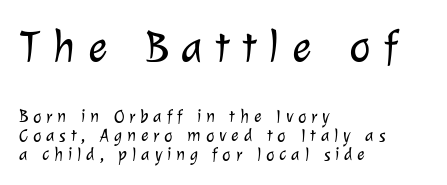
Unbolded letterforms with no extra heft. The type is letterspaced generously, with wide tracking. If you drew a ruler down the left edge, every line would touch it. Check the space under the baseline: it is left empty.
